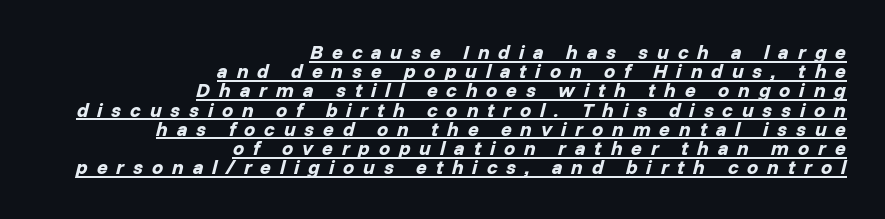
The image shows 20 px bold type, italic (leaning right); set right-aligned, tight line spacing (0.96x), unusually wide letter spacing (+0.44 em), underlined.
